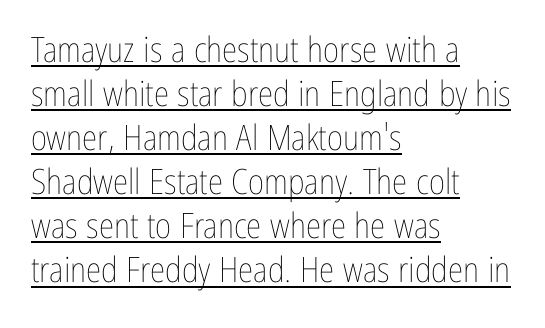
{"italic": "no", "bold": "no", "weight": "thin", "width": "condensed", "stroke_contrast": "low", "x_height": "medium", "monospaced": "no", "underline": "yes", "align": "left", "line_spacing": "normal", "line_spacing_ratio": 1.26, "letter_spacing": "normal", "letter_spacing_em": 0.0, "glyph_px": 35}
